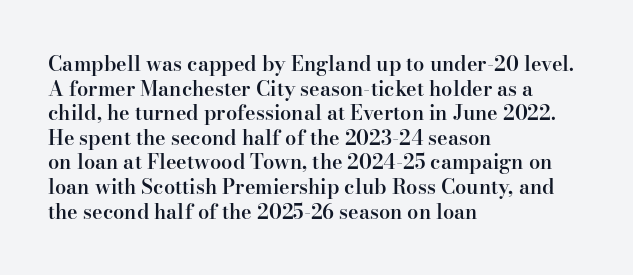
{"italic": "no", "bold": "semi", "underline": "no", "align": "left", "line_spacing_ratio": 1.23, "letter_spacing": "normal", "letter_spacing_em": 0.0, "glyph_px": 20}
